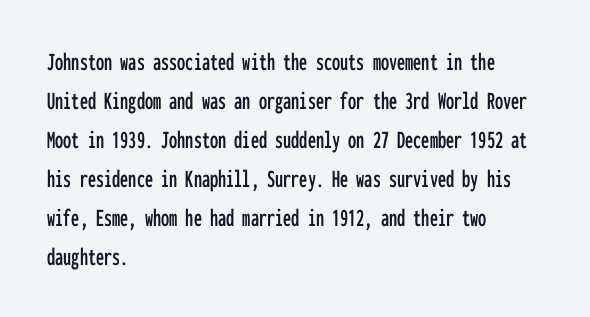
The image shows 26 px text type, upright; set left-aligned, normal line spacing (1.5x), normal letter spacing, not underlined.
